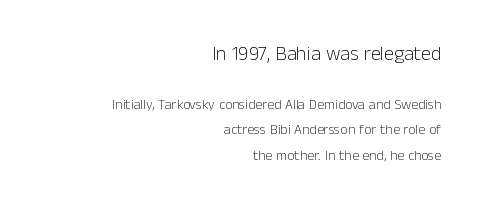
Q: Is the text bold? A: No.
Q: Is the text italic (slanted)? A: No, it is upright.
Q: Is the text underlined? A: No.
Q: How is the paragraph aligned? A: Right-aligned.
Q: Is the spacing between letters normal or unusually wide? A: Normal.
Q: Which block of text is set in a larger size, the first (top) or the second (bottom)? A: The first (top) one.
